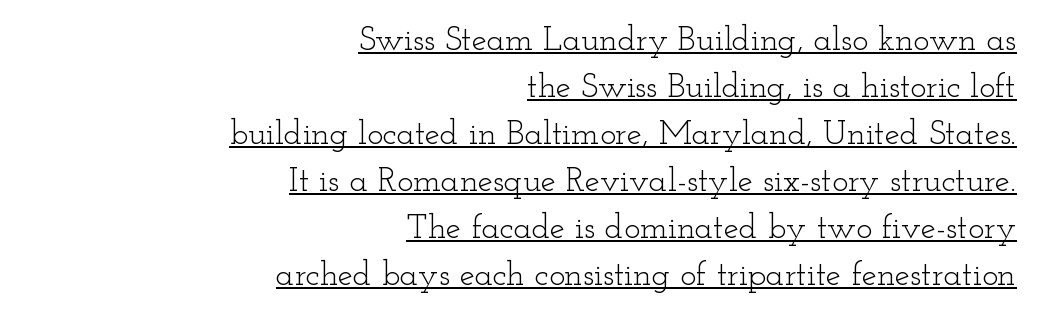
The image shows 34 px light, wide serif type, upright; set right-aligned, normal line spacing (1.38x), normal letter spacing, underlined; low stroke contrast and a small x-height.
